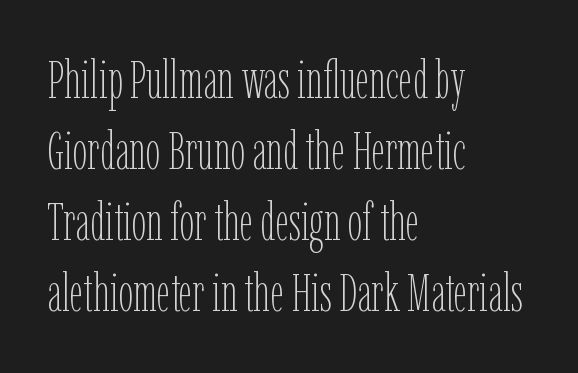
The typesetter chose a ragged-right arrangement here. Each new line begins a customary step beneath the previous one. Nope, not italic — everything's standing straight. The font sits on the lighter half of the weight spectrum, regular included. Default kerning and tracking; the words read as compact shapes. A typesetter would call this proportional, since set widths differ per character.
